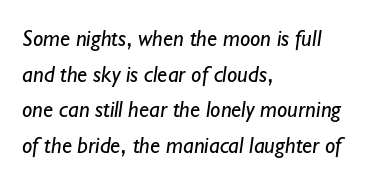
{"bold": "no", "underline": "no", "align": "left", "line_spacing": "normal", "line_spacing_ratio": 1.55, "letter_spacing": "normal", "letter_spacing_em": 0.0, "glyph_px": 23}
